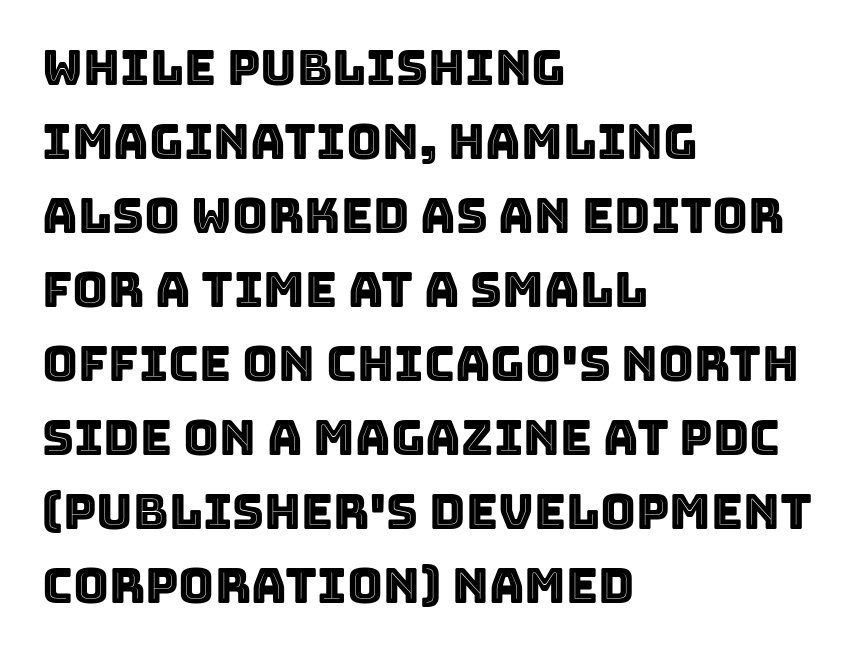
Q: Is the text italic (slanted)? A: No, it is upright.
Q: Is the text underlined? A: No.
Q: How is the paragraph aligned? A: Left-aligned.
Q: Is the spacing between letters normal or unusually wide? A: Normal.
Q: Is the spacing between lines tight, normal or loose? A: Normal.
Q: Width (condensed, normal, or wide)? A: Normal.
Q: x-height? A: Large.
Q: Monospaced? A: No.
